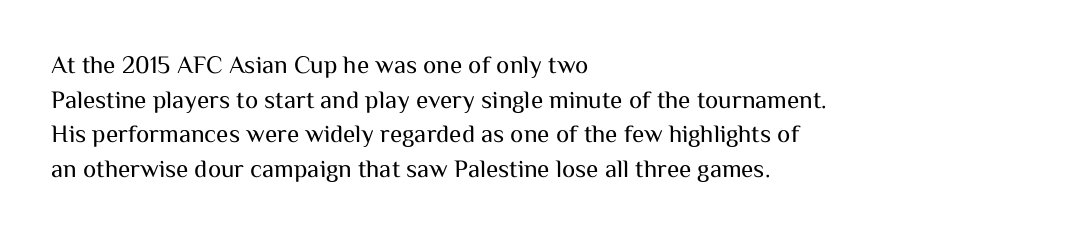
Q: Is the text bold? A: No.
Q: Is the text italic (slanted)? A: No, it is upright.
Q: Is the text underlined? A: No.
Q: How is the paragraph aligned? A: Left-aligned.
Q: Is the spacing between letters normal or unusually wide? A: Normal.
Q: Is the spacing between lines tight, normal or loose? A: Normal.
